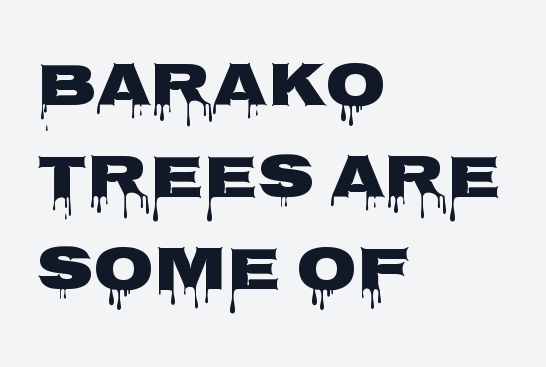
The image shows 62 px wide sans-serif type, upright; set left-aligned, normal line spacing (1.48x), normal letter spacing, not underlined; low stroke contrast and a large x-height.
